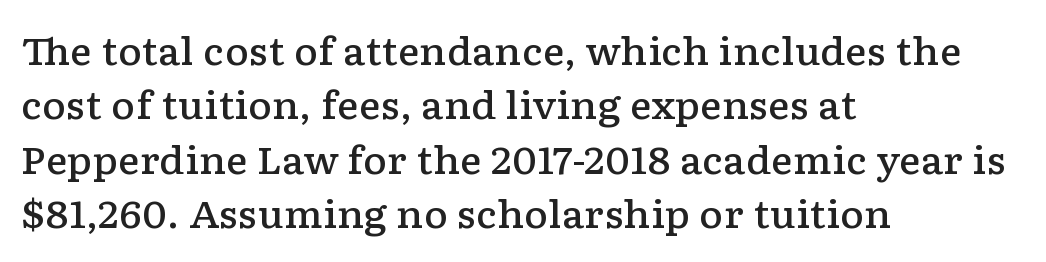
{"serif": "yes", "italic": "no", "bold": "semi", "weight": "semibold", "width": "wide", "stroke_contrast": "low", "x_height": "medium", "monospaced": "no", "underline": "no", "align": "left", "line_spacing": "normal", "line_spacing_ratio": 1.47, "letter_spacing": "normal", "letter_spacing_em": 0.0, "glyph_px": 37}
